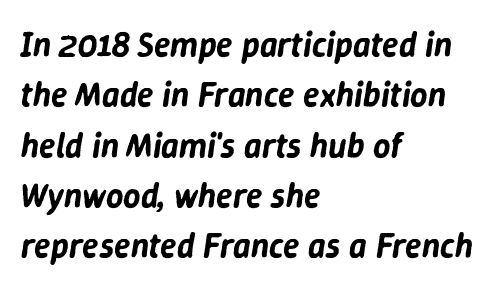
Q: Is the text italic (slanted)? A: Yes, it leans right by about 9 degrees.
Q: Is the text underlined? A: No.
Q: How is the paragraph aligned? A: Left-aligned.
Q: Is the spacing between letters normal or unusually wide? A: Normal.
Q: Is the spacing between lines tight, normal or loose? A: Normal.
Q: Width (condensed, normal, or wide)? A: Normal.
Q: Stroke contrast? A: Low.
Q: x-height? A: Medium.
Q: Monospaced? A: No.
